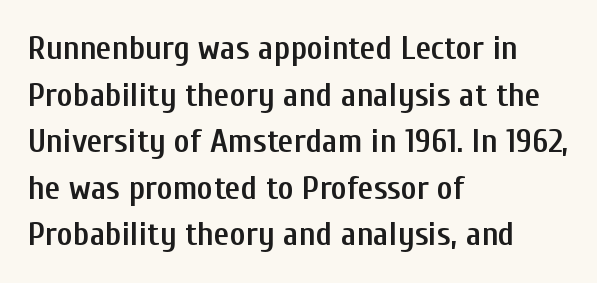
The line-height multiplier appears to be the usual default. You could not count columns in this text — the font is proportionally spaced. A roman cut, with each character standing at attention. Letter spacing: default.
